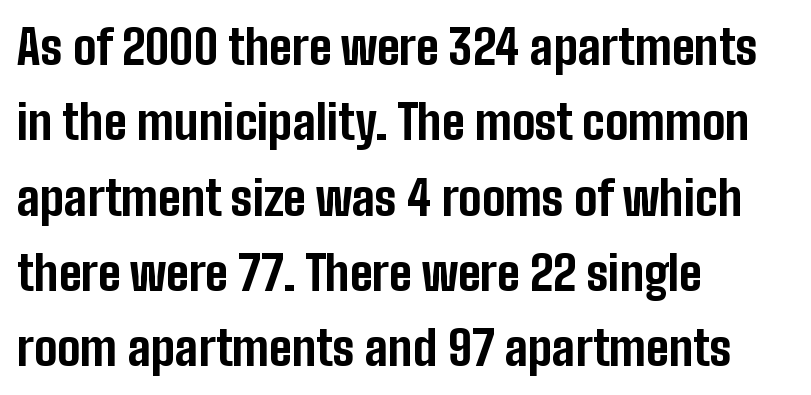
{"serif": "no", "italic": "no", "bold": "yes", "weight": "bold", "width": "condensed", "stroke_contrast": "low", "x_height": "medium", "monospaced": "no", "underline": "no", "align": "left", "line_spacing": "normal", "line_spacing_ratio": 1.57, "letter_spacing": "normal", "letter_spacing_em": 0.0, "glyph_px": 48}
